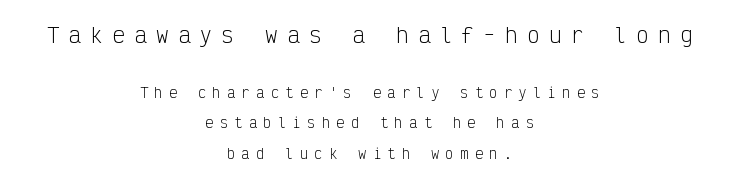
This is roman type, the default non-slanted kind. No chunkiness to these letters — they're not bold. Bare-footed words on every line. These lines have a slow, spaced-out rhythm from letter to letter. The earlier block is typeset at a bigger size than the later block.
